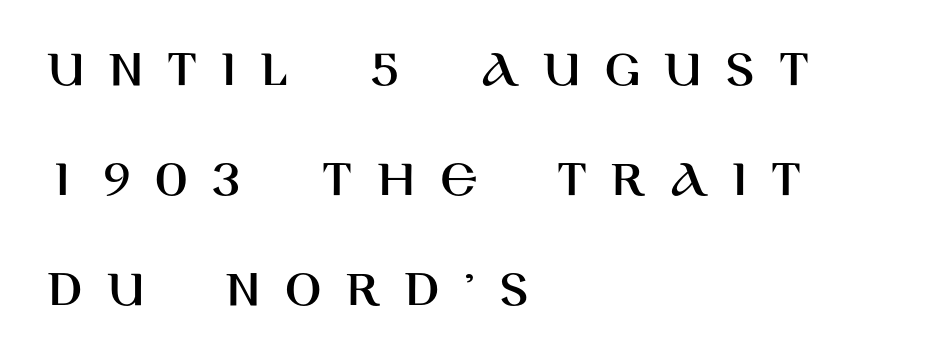
Q: Is the text italic (slanted)? A: No, it is upright.
Q: Is the typeface a serif or a sans-serif typeface? A: Sans-serif.
Q: Is the text underlined? A: No.
Q: How is the paragraph aligned? A: Left-aligned.
Q: Is the spacing between letters normal or unusually wide? A: Unusually wide.
Q: Is the spacing between lines tight, normal or loose? A: Loose.
Q: Width (condensed, normal, or wide)? A: Normal.
Q: Stroke contrast? A: High.
Q: x-height? A: Large.
Q: Monospaced? A: No.
